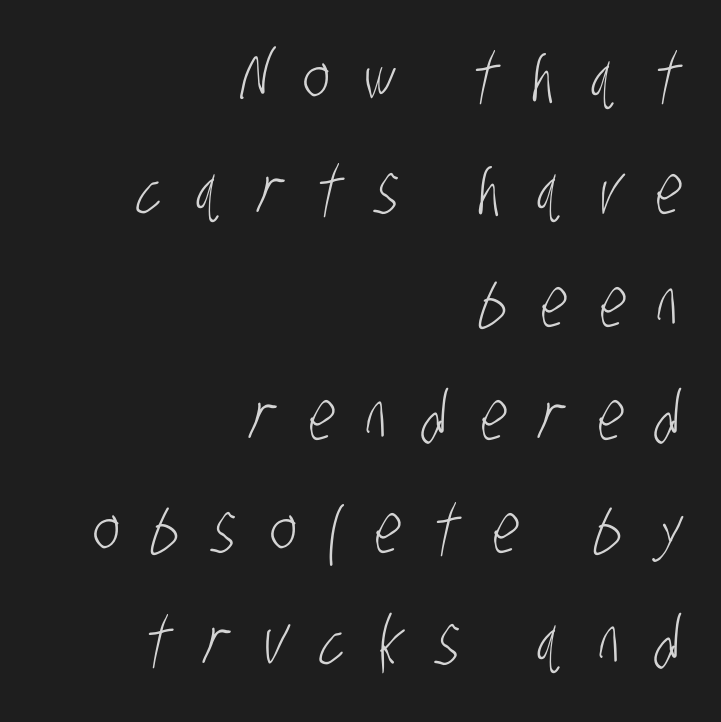
Q: Is the text bold? A: No.
Q: Is the typeface a serif or a sans-serif typeface? A: Sans-serif.
Q: Is the text underlined? A: No.
Q: How is the paragraph aligned? A: Right-aligned.
Q: Is the spacing between letters normal or unusually wide? A: Unusually wide.
Q: Is the spacing between lines tight, normal or loose? A: Normal.
Q: Width (condensed, normal, or wide)? A: Condensed.
Q: Stroke contrast? A: Low.
Q: x-height? A: Large.
Q: Monospaced? A: No.
